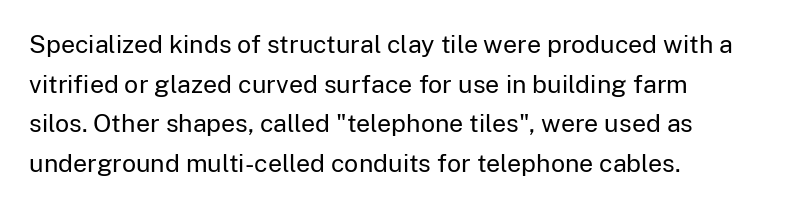
The image shows 25 px text type, upright; set left-aligned, normal line spacing (1.59x), normal letter spacing, not underlined.
